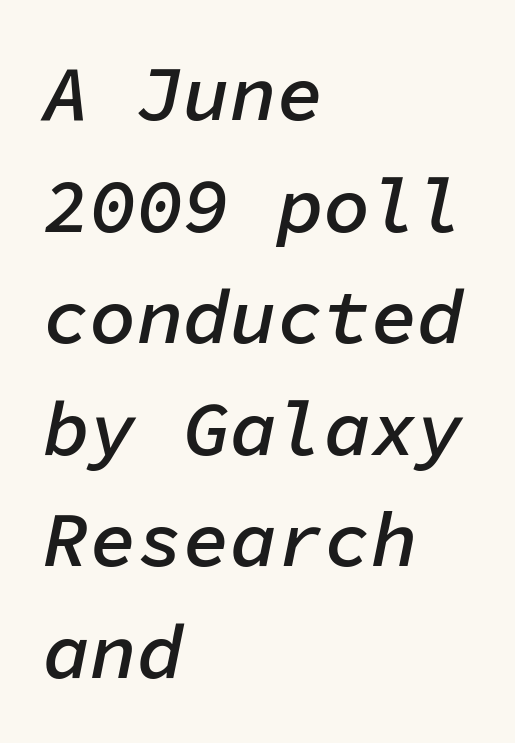
Where is the straight margin? On the left. Leading matches the norm, producing a regular column. The space directly below the letters is spotless. These words are printed semibold, heavier than regular yet not bold.
